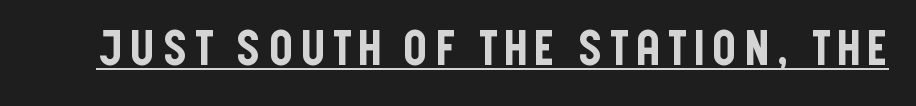
The image shows 49 px condensed sans-serif type, upright; set underlined; low stroke contrast and a large x-height.
